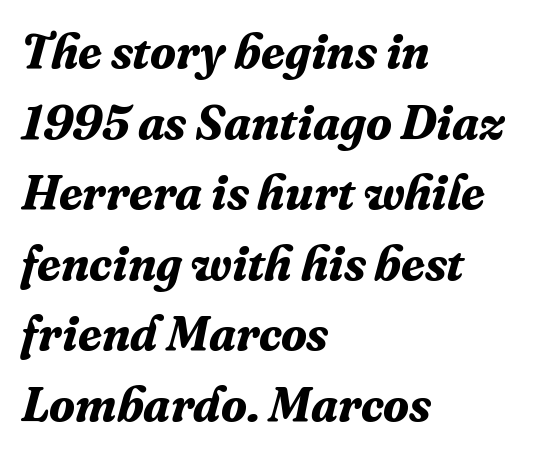
You can tell from the footed stems that serif type was used. Its strokes are broad and dark, the hallmark of bold type. Does the lettering tilt? It does — this is italic. One glance says typical: line gaps are just what's usual. How are the letters spaced? Ordinarily, with no added tracking.
